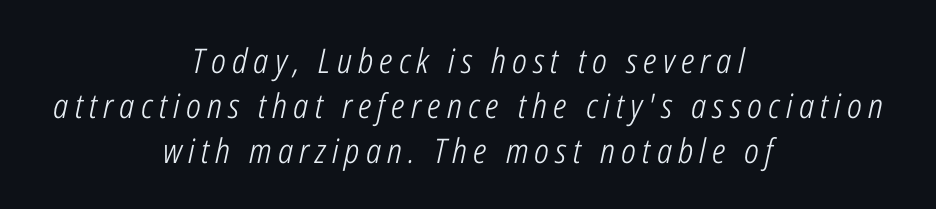
The image shows 34 px light, condensed type, italic (leaning right); set centered, normal line spacing (1.32x), not underlined; low stroke contrast and a medium x-height.
